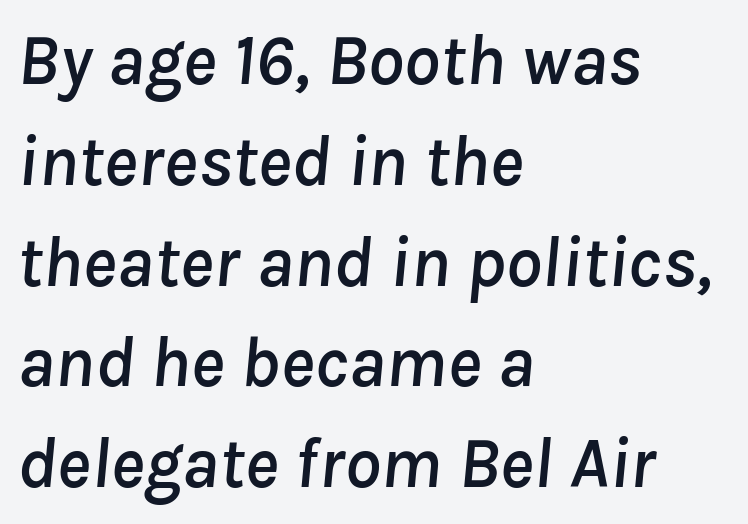
{"italic": "yes", "lean": "right", "slant_degrees": 8, "width": "normal", "stroke_contrast": "low", "x_height": "medium", "monospaced": "no", "underline": "no", "align": "left", "line_spacing": "normal", "line_spacing_ratio": 1.4, "letter_spacing": "normal", "letter_spacing_em": 0.0, "glyph_px": 72}
